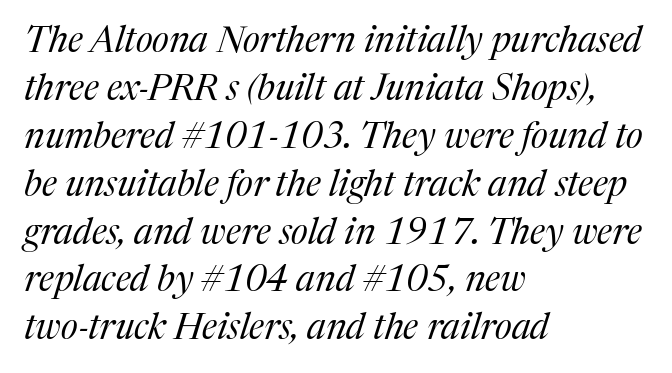
The image shows 36 px regular-weight serif type, italic (leaning right); set left-aligned, normal line spacing (1.33x), normal letter spacing, not underlined; medium stroke contrast and a medium x-height.
